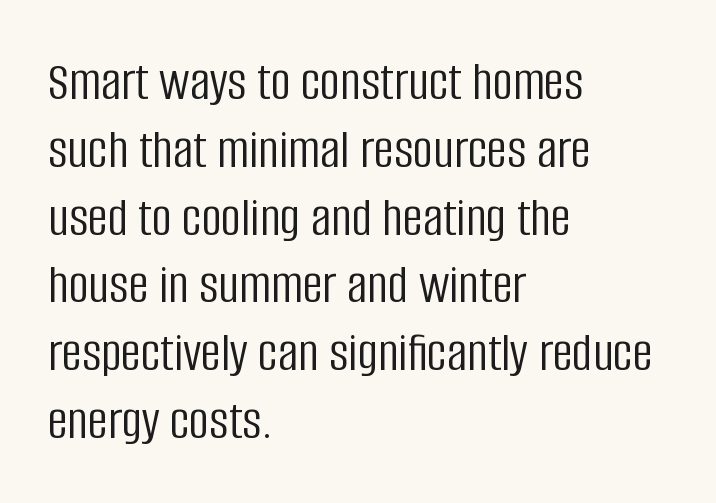
The image shows 56 px light, condensed sans-serif type, upright; set left-aligned, line spacing 1.21x, normal letter spacing, not underlined; low stroke contrast and a large x-height.
